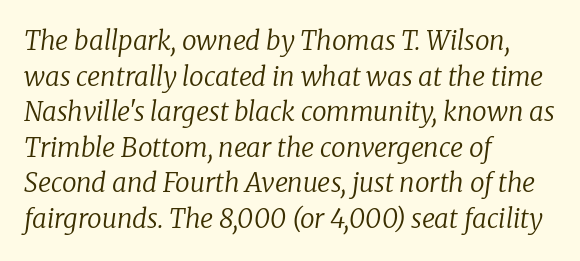
This sample keeps an unexceptional amount of space between lines. This sample uses an oblique cut, with every glyph tilted off the vertical. Does the copy run flush right? No — it runs flush left. Type without underlining.
